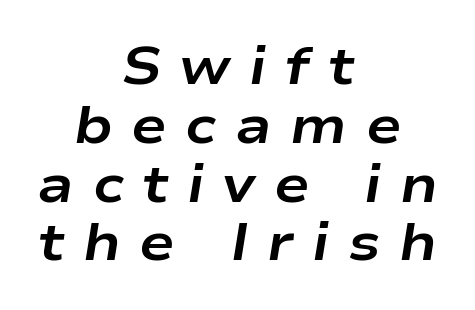
Honestly, there is no underline to notice here at all. The rag falls on both sides of this text block equally. Leading is clearly below the norm, producing a dense column. Chunky letters — that's bold for sure. These lines are rendered in a variable-pitch font.
